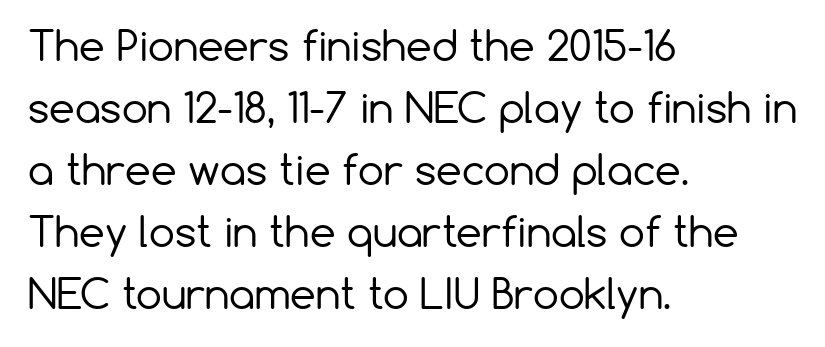
Characters follow at the spacing the type designer built in. What's the leading like? Ordinary, nothing unusual. Descenders hang freely into open space. Each letter's strokes conclude bluntly, with no projecting serifs. The compositor pushed each line to the left boundary. Character widths vary here, with narrow letters taking less room than wide ones.
